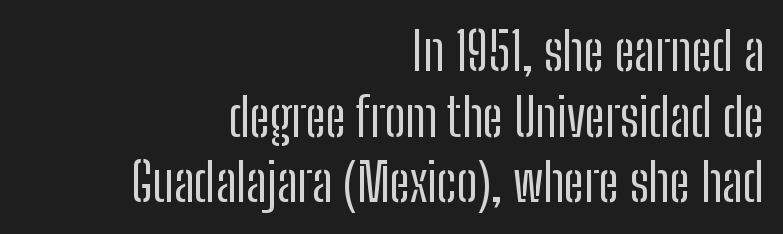
Look at the tracking — it's just the regular setting, nothing added. What's the leading like? Ordinary, nothing unusual. No feet cap the strokes, marking this as sans-serif type. The strokes are not fattened; the text isn't bold. Unlike italic type, these characters show no tilt at all.
